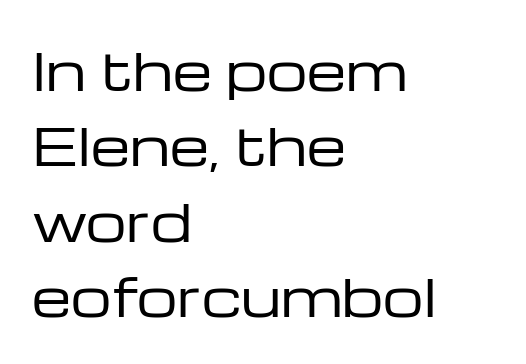
{"serif": "no", "italic": "no", "bold": "no", "weight": "regular", "width": "wide", "stroke_contrast": "low", "x_height": "medium", "monospaced": "no", "underline": "no", "align": "left", "line_spacing": "normal", "line_spacing_ratio": 1.48, "letter_spacing": "normal", "letter_spacing_em": 0.0, "glyph_px": 51}
